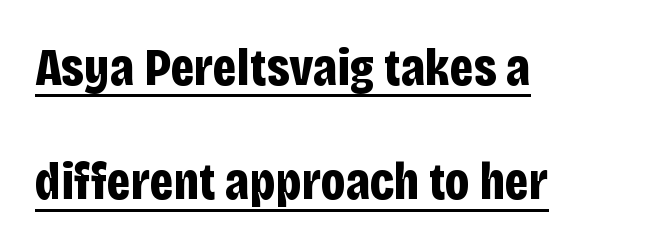
The image shows 53 px bold, condensed sans-serif type, upright; set left-aligned, loose line spacing (2.16x), normal letter spacing, underlined; low stroke contrast and a large x-height.
